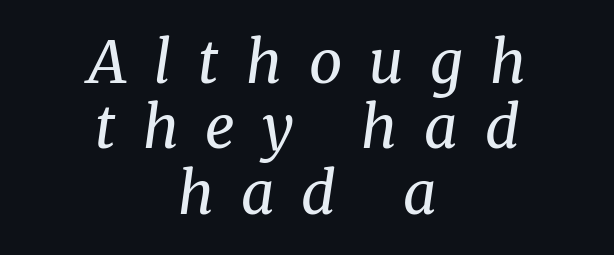
Every row of glyphs is offset so its center matches the block's center. Each word looks stretched out because of the extra space between its letters. These glyphs show unthickened strokes, regular width or finer. Students, observe: this is what under-led, compact text looks like.
